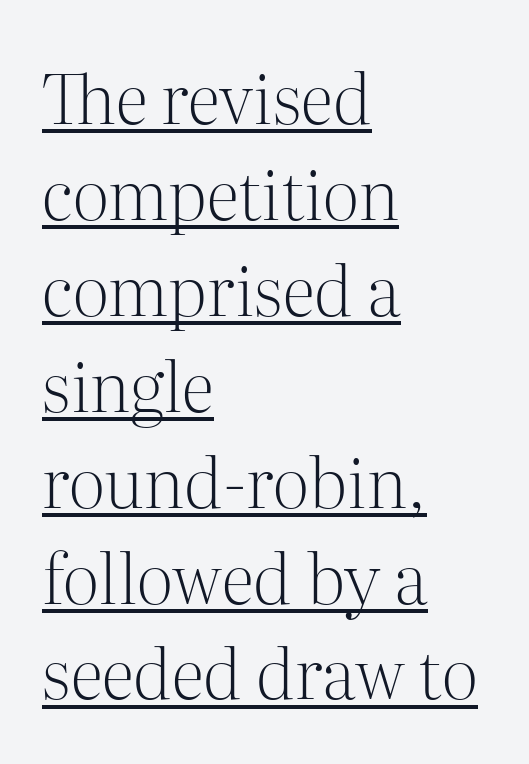
Regular leading. Look at the tracking — it's just the regular setting, nothing added. Casual observation: everything's shoved over to the left. Style check: upright. The passage shown is not bold in any degree.
